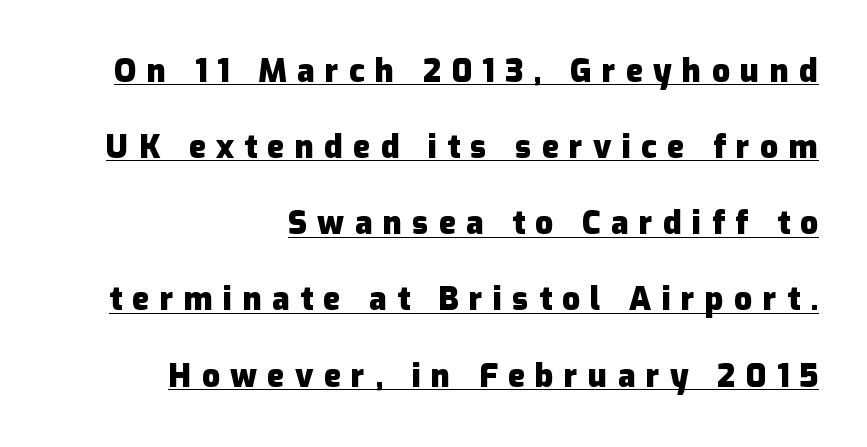
Q: Is the text bold? A: Yes.
Q: Is the text italic (slanted)? A: No, it is upright.
Q: Is the typeface a serif or a sans-serif typeface? A: Sans-serif.
Q: Is the text underlined? A: Yes.
Q: How is the paragraph aligned? A: Right-aligned.
Q: Is the spacing between letters normal or unusually wide? A: Unusually wide.
Q: Is the spacing between lines tight, normal or loose? A: Loose.
Q: Width (condensed, normal, or wide)? A: Normal.
Q: Stroke contrast? A: Low.
Q: x-height? A: Medium.
Q: Monospaced? A: No.
